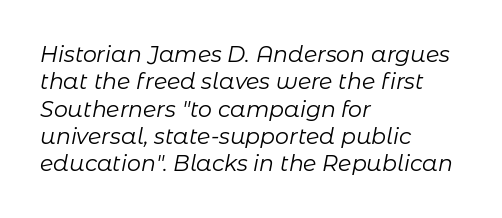
{"italic": "yes", "lean": "right", "slant_degrees": 11, "bold": "no", "underline": "no", "align": "left", "line_spacing_ratio": 1.24, "letter_spacing": "normal", "letter_spacing_em": 0.0, "glyph_px": 22}
